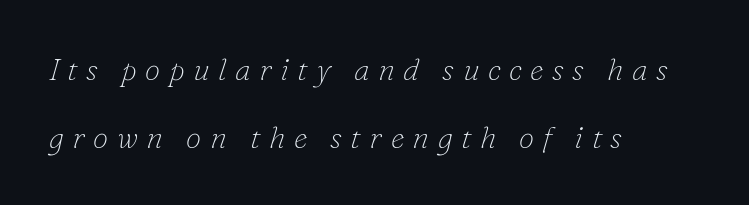
{"serif": "yes", "italic": "yes", "lean": "right", "slant_degrees": 16, "bold": "no", "weight": "thin", "width": "normal", "stroke_contrast": "low", "x_height": "small", "monospaced": "no", "underline": "no", "align": "left", "line_spacing": "loose", "line_spacing_ratio": 2.18, "letter_spacing": "wide", "letter_spacing_em": 0.27, "glyph_px": 31}
